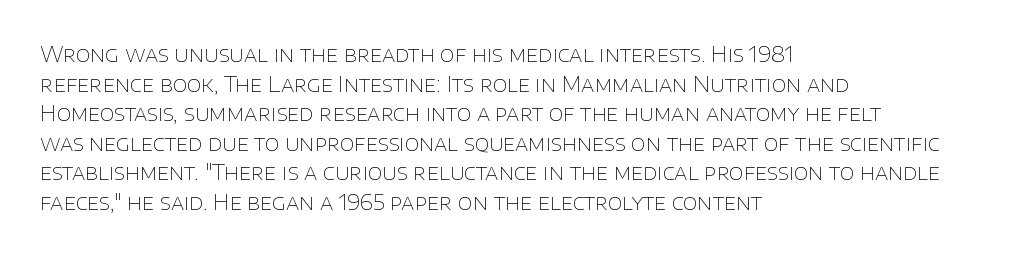
Quick note: underline off. Do the letters lean? They stand straight. The text block is weighted toward the left margin, trailing off unevenly rightward. This rendering leaves character spacing at its baseline value. Vertical spacing — default.
